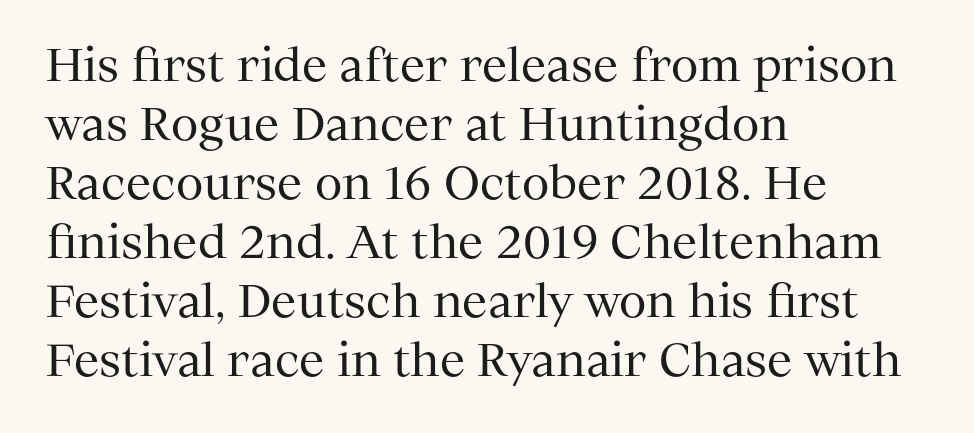
There is no visible air inserted between adjacent glyphs. The type sits square on the baseline with zero lean. Font category for this specimen: serif. A normal amount of white space separates one row of letters from the next. The area under the type is left untouched.
